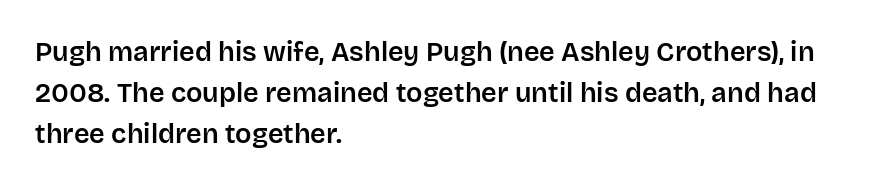
The image shows 27 px text type, upright; set left-aligned, normal line spacing (1.51x), normal letter spacing, not underlined.
